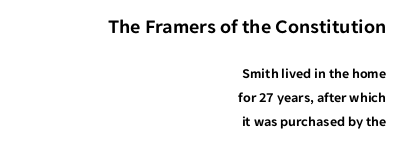
{"italic": "no", "underline": "no", "align": "right", "line_spacing_ratio": 1.71, "letter_spacing": "normal", "letter_spacing_em": 0.0, "larger_block": "first", "size_ratio": 1.43, "glyph_px": 20}
